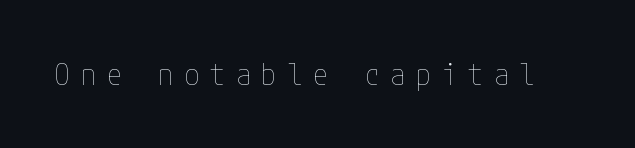
Q: Is the text bold? A: No.
Q: Is the text italic (slanted)? A: No, it is upright.
Q: Is the text underlined? A: No.
Q: Is the spacing between letters normal or unusually wide? A: Unusually wide.
Q: Width (condensed, normal, or wide)? A: Condensed.
Q: Stroke contrast? A: Low.
Q: x-height? A: Medium.
